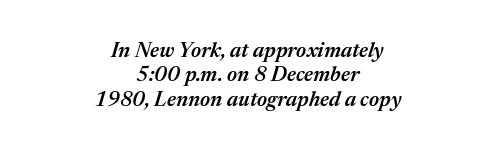
These lines carry some extra weight — a demibold, not a full bold. Honestly, the letter spacing is just normal — you wouldn't notice it. This rendering features lettering with no underline. Looking at the ascenders, they clearly lean. The compositor balanced each line on the midline.
